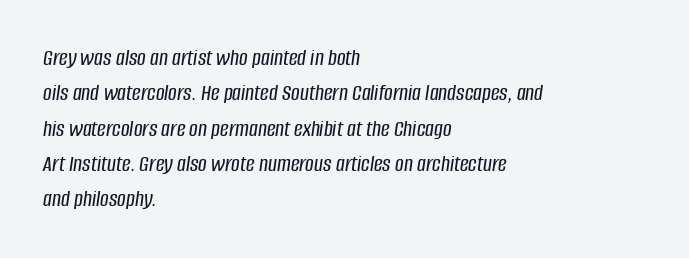
The image shows 24 px text type, italic (leaning right); set left-aligned, normal line spacing (1.47x), normal letter spacing, not underlined.
